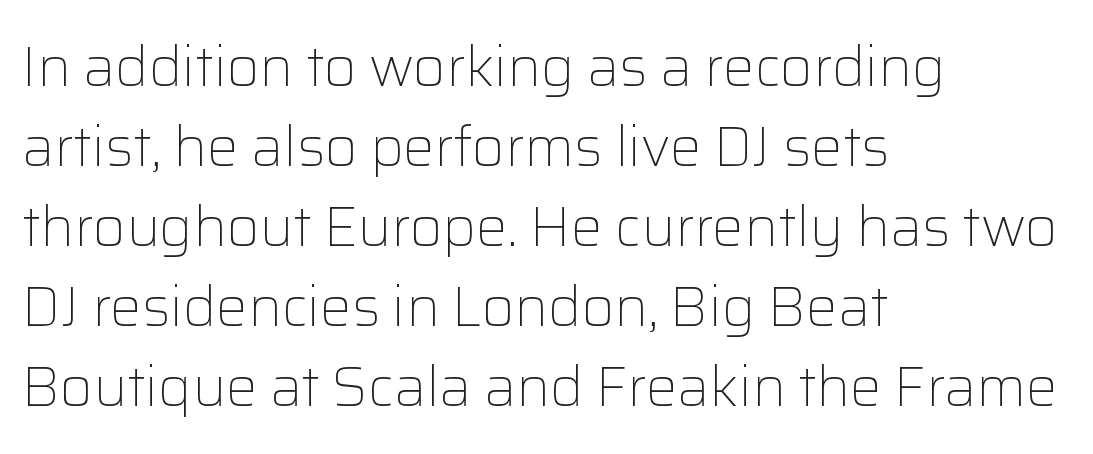
The image shows 56 px light sans-serif type, upright; set left-aligned, normal line spacing (1.43x), normal letter spacing, not underlined; low stroke contrast and a medium x-height.
